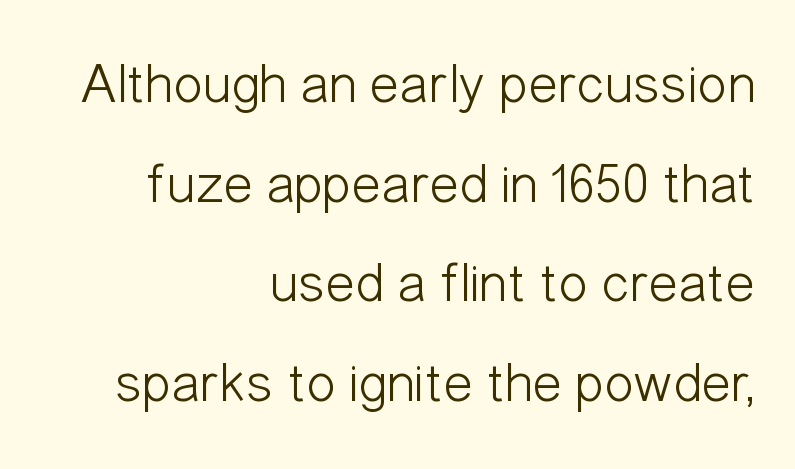
Q: Is the text bold? A: No.
Q: Is the text italic (slanted)? A: No, it is upright.
Q: Is the typeface a serif or a sans-serif typeface? A: Sans-serif.
Q: Is the text underlined? A: No.
Q: How is the paragraph aligned? A: Right-aligned.
Q: Is the spacing between letters normal or unusually wide? A: Normal.
Q: Width (condensed, normal, or wide)? A: Condensed.
Q: Stroke contrast? A: Low.
Q: x-height? A: Medium.
Q: Monospaced? A: No.
